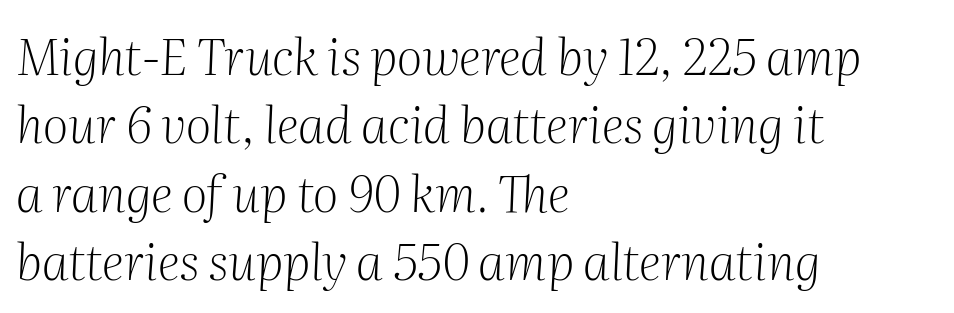
Q: Is the text bold? A: No.
Q: Is the text italic (slanted)? A: Yes, it leans right by about 2 degrees.
Q: Is the typeface a serif or a sans-serif typeface? A: Serif.
Q: Is the text underlined? A: No.
Q: How is the paragraph aligned? A: Left-aligned.
Q: Is the spacing between letters normal or unusually wide? A: Normal.
Q: Is the spacing between lines tight, normal or loose? A: Normal.
Q: Width (condensed, normal, or wide)? A: Normal.
Q: Stroke contrast? A: Medium.
Q: x-height? A: Medium.
Q: Monospaced? A: No.
